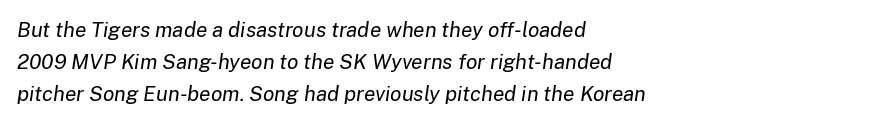
Slanted lettering throughout. Is the letter spacing exaggerated? No — it looks like the ordinary default. Regular leading. Every row of glyphs begins at an identical x-position on the left.
